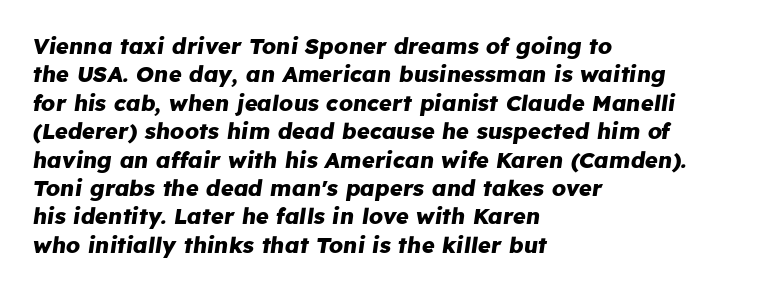
The image shows 22 px bold type, italic (leaning right); set left-aligned, normal line spacing (1.29x), normal letter spacing, not underlined.
